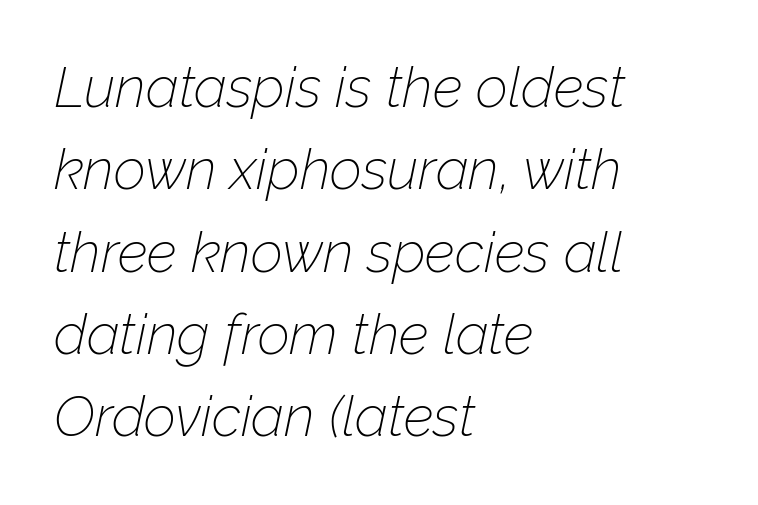
{"italic": "yes", "lean": "right", "slant_degrees": 12, "bold": "no", "weight": "thin", "width": "normal", "stroke_contrast": "low", "x_height": "medium", "monospaced": "no", "underline": "no", "align": "left", "line_spacing": "normal", "line_spacing_ratio": 1.47, "letter_spacing": "normal", "letter_spacing_em": 0.0, "glyph_px": 56}
